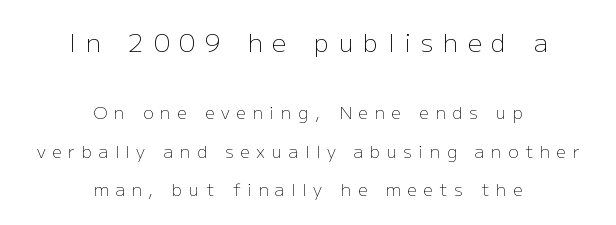
Q: Is the text bold? A: No.
Q: Is the text italic (slanted)? A: No, it is upright.
Q: Is the text underlined? A: No.
Q: How is the paragraph aligned? A: Centered.
Q: Is the spacing between letters normal or unusually wide? A: Unusually wide.
Q: Is the spacing between lines tight, normal or loose? A: Loose.
Q: Which block of text is set in a larger size, the first (top) or the second (bottom)? A: The first (top) one.
